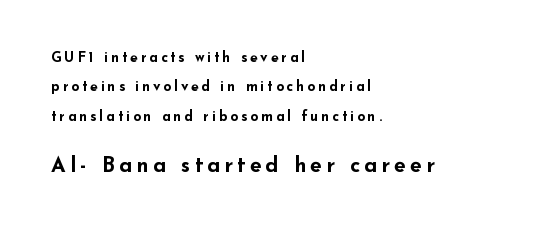
Q: Is the text bold? A: Yes.
Q: Is the text italic (slanted)? A: No, it is upright.
Q: Is the text underlined? A: No.
Q: How is the paragraph aligned? A: Left-aligned.
Q: Is the spacing between letters normal or unusually wide? A: Unusually wide.
Q: Is the spacing between lines tight, normal or loose? A: Loose.
Q: Which block of text is set in a larger size, the first (top) or the second (bottom)? A: The second (bottom) one.
